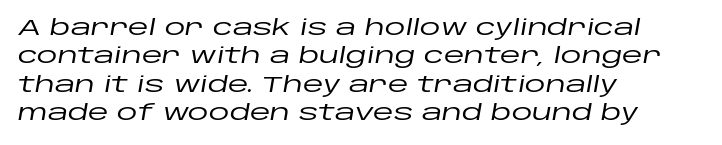
Q: Is the text italic (slanted)? A: Yes, it leans right by about 10 degrees.
Q: Is the text underlined? A: No.
Q: How is the paragraph aligned? A: Left-aligned.
Q: Is the spacing between letters normal or unusually wide? A: Normal.
Q: Is the spacing between lines tight, normal or loose? A: Normal.
